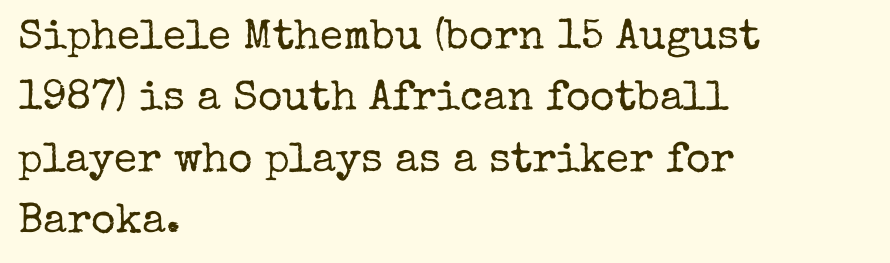
Q: Is the text bold? A: No.
Q: Is the text italic (slanted)? A: No, it is upright.
Q: Is the typeface a serif or a sans-serif typeface? A: Serif.
Q: Is the text underlined? A: No.
Q: How is the paragraph aligned? A: Left-aligned.
Q: Is the spacing between letters normal or unusually wide? A: Normal.
Q: Is the spacing between lines tight, normal or loose? A: Normal.
Q: Width (condensed, normal, or wide)? A: Normal.
Q: Stroke contrast? A: Low.
Q: x-height? A: Medium.
Q: Monospaced? A: No.
